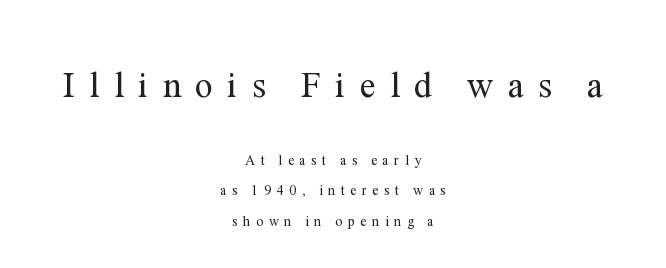
The passage shown is typeset with a serif family. Do the characters align in a grid? No, the font is proportional. These lines stack symmetrically, like a column narrowing and widening about its center. The space between consecutive lines is lavish. Top chunk: large. Bottom chunk: small. Decoration check: the copy has no underline.
